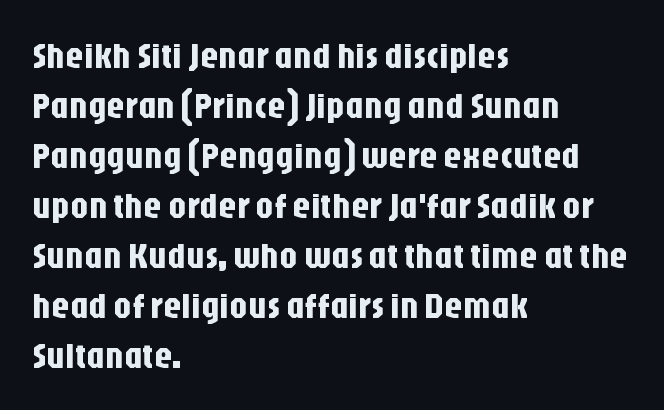
Line starts are locked; line ends wander. The passage shown has conventional tracking throughout. Notice how the stems are strictly vertical — no italics here. Unlike a traditional serif, this face leaves its strokes unadorned.
